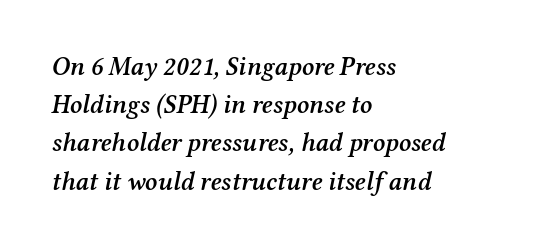
Q: Is the text bold? A: Semi-bold.
Q: Is the text italic (slanted)? A: Yes, it leans right by about 12 degrees.
Q: Is the text underlined? A: No.
Q: How is the paragraph aligned? A: Left-aligned.
Q: Is the spacing between letters normal or unusually wide? A: Normal.
Q: Is the spacing between lines tight, normal or loose? A: Normal.
